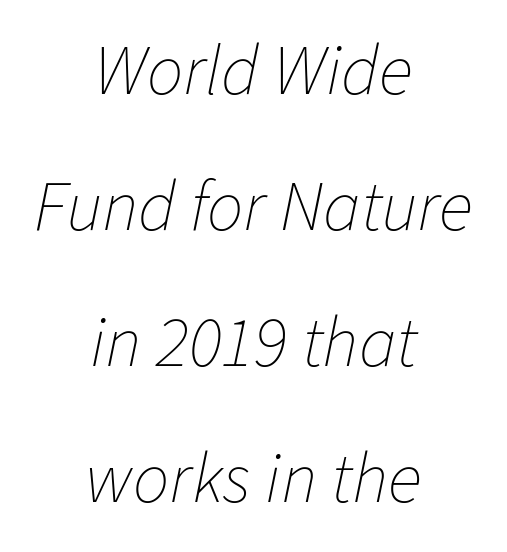
Style check: oblique. Notice how the passage keeps no hard edge, just a central spine. Stem width sits at or under what a default text font uses. Looks like regular typesetting: each glyph gets only the width it needs. This sample uses plain, unmodified letter spacing.
